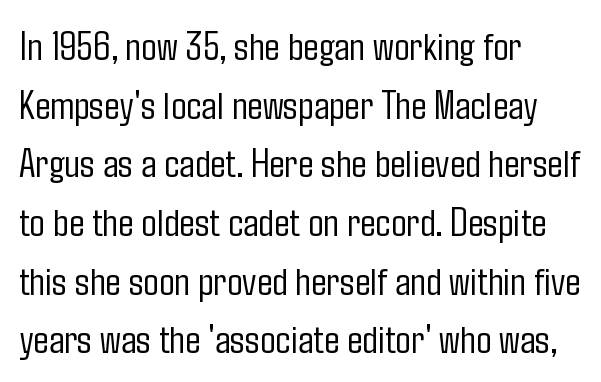
{"serif": "no", "italic": "no", "bold": "no", "weight": "light", "width": "condensed", "stroke_contrast": "low", "x_height": "medium", "monospaced": "no", "underline": "no", "align": "left", "line_spacing": "normal", "line_spacing_ratio": 1.43, "letter_spacing": "normal", "letter_spacing_em": 0.0, "glyph_px": 41}
